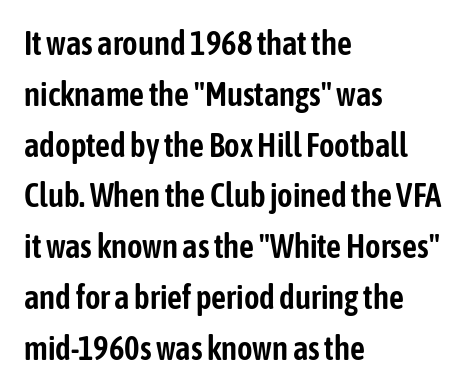
The image shows 33 px condensed sans-serif type, upright; set left-aligned, normal line spacing (1.54x), normal letter spacing, not underlined; low stroke contrast and a medium x-height.
